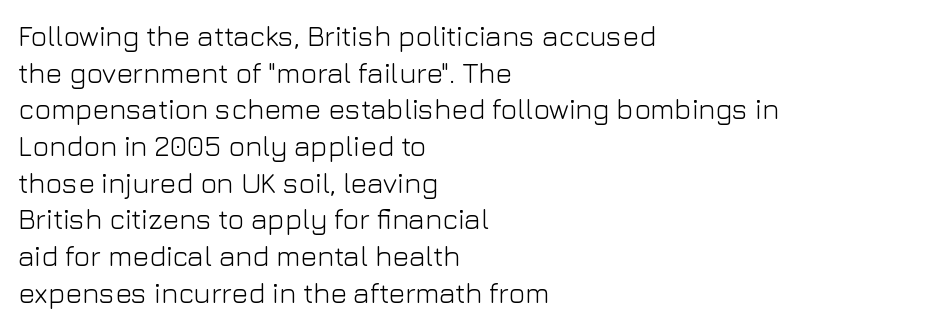
{"serif": "no", "italic": "no", "bold": "no", "weight": "light", "width": "normal", "stroke_contrast": "low", "x_height": "medium", "monospaced": "no", "underline": "no", "align": "left", "line_spacing": "normal", "line_spacing_ratio": 1.31, "letter_spacing": "normal", "letter_spacing_em": 0.0, "glyph_px": 28}
